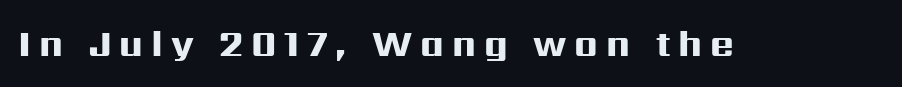
The image shows 36 px heavy, wide sans-serif type, upright; set unusually wide letter spacing (+0.22 em), not underlined; high stroke contrast and a medium x-height.
